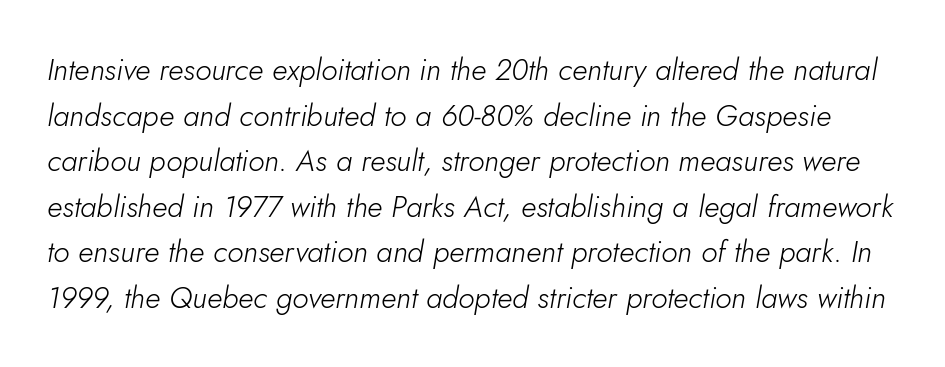
The image shows 30 px light type, italic (leaning right); set normal line spacing (1.52x), normal letter spacing, not underlined; low stroke contrast and a small x-height.
